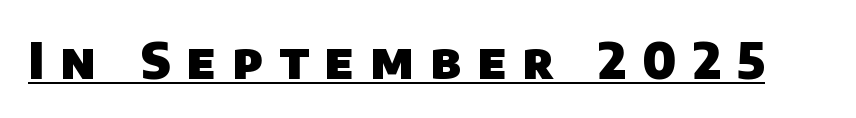
Q: Is the text bold? A: Yes.
Q: Is the typeface a serif or a sans-serif typeface? A: Sans-serif.
Q: Is the text underlined? A: Yes.
Q: Is the spacing between letters normal or unusually wide? A: Unusually wide.
Q: Width (condensed, normal, or wide)? A: Normal.
Q: Stroke contrast? A: Low.
Q: x-height? A: Large.
Q: Monospaced? A: No.
